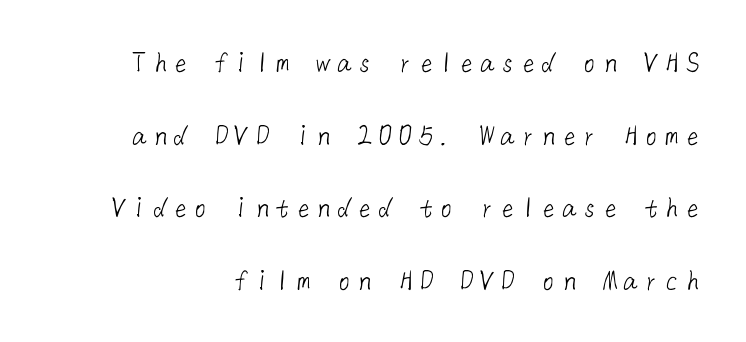
The image shows 31 px light sans-serif type; set loose line spacing (2.34x), not underlined; low stroke contrast and a medium x-height.
